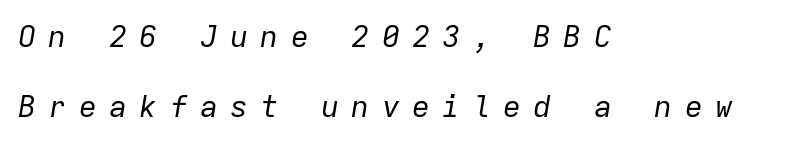
Letters rest on an invisible, unmarked baseline. The glyphs look as if they've been sheared to an angle. Line starts are locked; line ends wander. Fixed-width glyphs throughout — classic coding-font behaviour. The characters are drawn with everyday or finer stroke widths.
